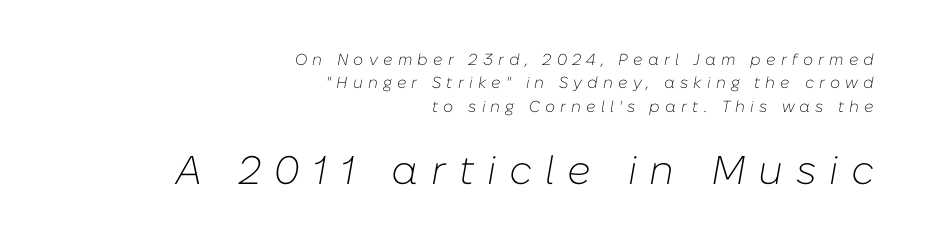
Varying glyph widths throughout — classic text-font behaviour. Interline gaps are of average width in this sample. Nothing heavy about these letters — not bold at all. The rag falls on the left side of this text block. Italic: yes, the glyphs are oblique. The space beneath each line is pristine and unruled.
